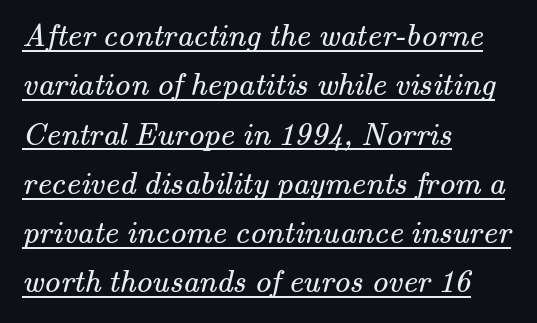
Q: Is the text bold? A: No.
Q: Is the typeface a serif or a sans-serif typeface? A: Serif.
Q: Is the text underlined? A: Yes.
Q: How is the paragraph aligned? A: Left-aligned.
Q: Is the spacing between letters normal or unusually wide? A: Normal.
Q: Is the spacing between lines tight, normal or loose? A: Normal.
Q: Width (condensed, normal, or wide)? A: Normal.
Q: Stroke contrast? A: Medium.
Q: x-height? A: Small.
Q: Monospaced? A: No.
